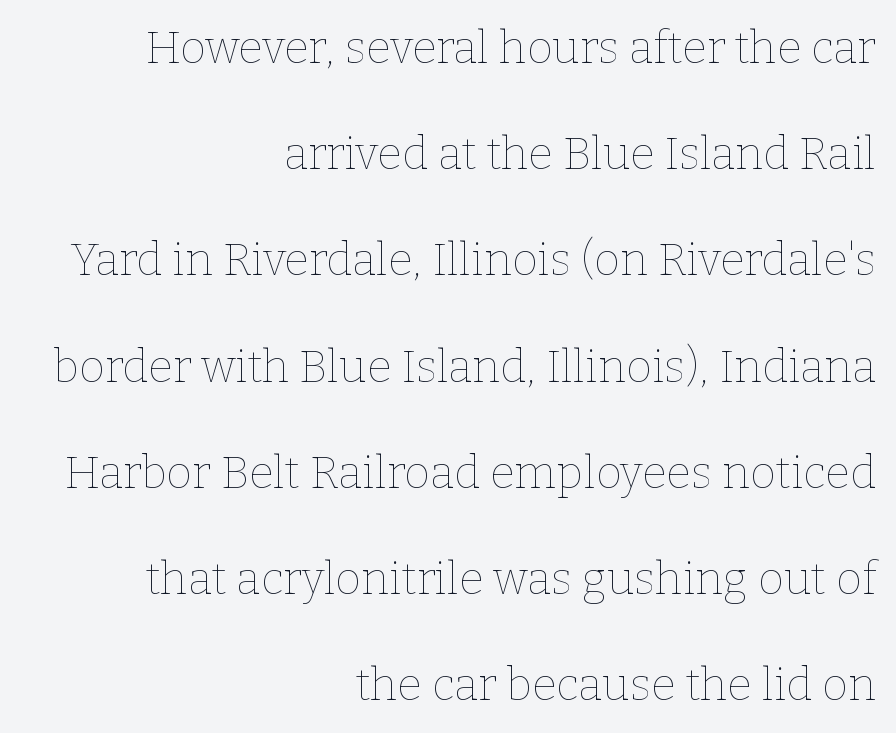
Q: Is the text bold? A: No.
Q: Is the text italic (slanted)? A: No, it is upright.
Q: Is the text underlined? A: No.
Q: How is the paragraph aligned? A: Right-aligned.
Q: Is the spacing between letters normal or unusually wide? A: Normal.
Q: Is the spacing between lines tight, normal or loose? A: Loose.
Q: Width (condensed, normal, or wide)? A: Normal.
Q: Stroke contrast? A: Low.
Q: x-height? A: Medium.
Q: Monospaced? A: No.
